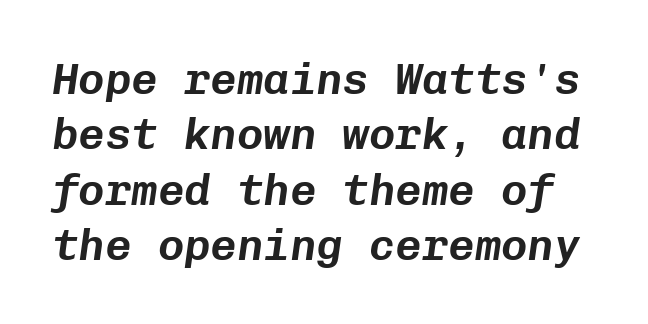
Q: Is the text italic (slanted)? A: Yes, it leans right by about 8 degrees.
Q: Is the text underlined? A: No.
Q: Is the spacing between letters normal or unusually wide? A: Normal.
Q: Is the spacing between lines tight, normal or loose? A: Normal.
Q: Width (condensed, normal, or wide)? A: Normal.
Q: Stroke contrast? A: Low.
Q: x-height? A: Medium.
Q: Monospaced? A: Yes.
